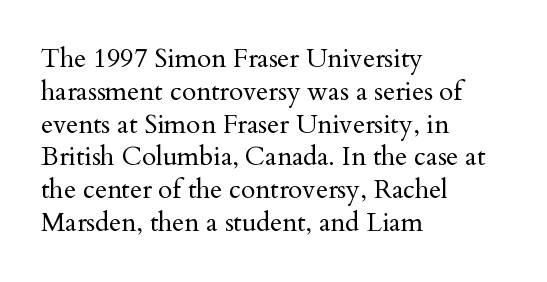
Q: Is the text bold? A: No.
Q: Is the text italic (slanted)? A: No, it is upright.
Q: Is the text underlined? A: No.
Q: How is the paragraph aligned? A: Left-aligned.
Q: Is the spacing between letters normal or unusually wide? A: Normal.
Q: Is the spacing between lines tight, normal or loose? A: Normal.
